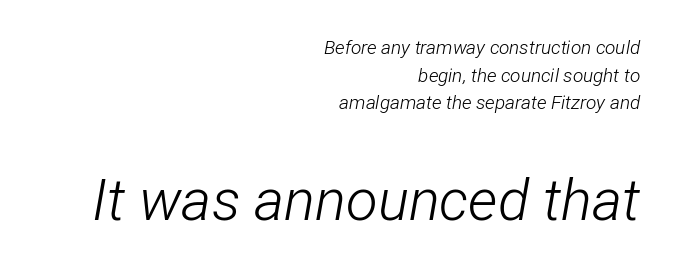
{"italic": "yes", "lean": "right", "slant_degrees": 12, "bold": "no", "weight": "light", "width": "condensed", "stroke_contrast": "low", "x_height": "medium", "monospaced": "no", "underline": "no", "align": "right", "line_spacing": "normal", "line_spacing_ratio": 1.46, "letter_spacing": "normal", "letter_spacing_em": 0.0, "larger_block": "second", "size_ratio": 3.05, "glyph_px": 58}
